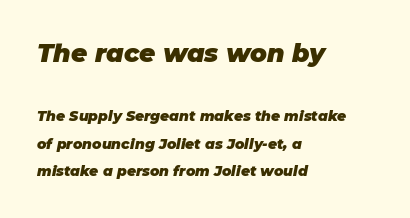
The image shows 25 px bold type, italic (leaning right); set left-aligned, loose line spacing (1.99x), normal letter spacing, not underlined; the first (top) block is 1.79x larger.
